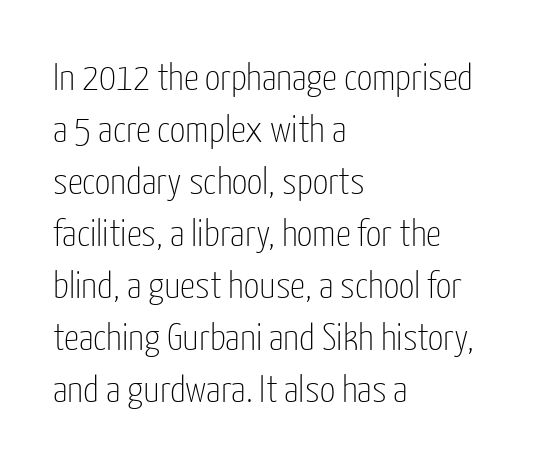
{"serif": "no", "italic": "no", "bold": "no", "weight": "thin", "width": "condensed", "stroke_contrast": "low", "x_height": "medium", "monospaced": "no", "underline": "no", "align": "left", "line_spacing": "normal", "line_spacing_ratio": 1.37, "letter_spacing": "normal", "letter_spacing_em": 0.0, "glyph_px": 38}
